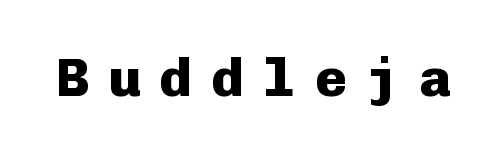
The image shows 54 px heavy sans-serif type, upright, monospaced; set unusually wide letter spacing (+0.36 em), not underlined; low stroke contrast and a medium x-height.
